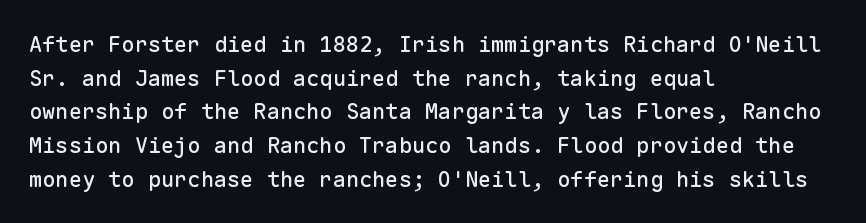
One glance says typical: line gaps are just what's usual. The letters stand upright; this is a roman face. The gap between lines stays unmarked. These lines keep a tight, regular rhythm from letter to letter. Casual observation: everything's shoved over to the left.
